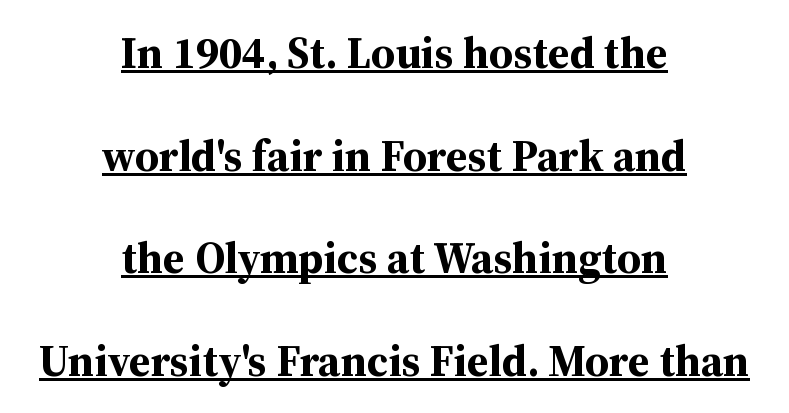
The image shows 44 px bold serif type, upright; set centered, loose line spacing (2.33x), normal letter spacing, underlined; medium stroke contrast and a medium x-height.
